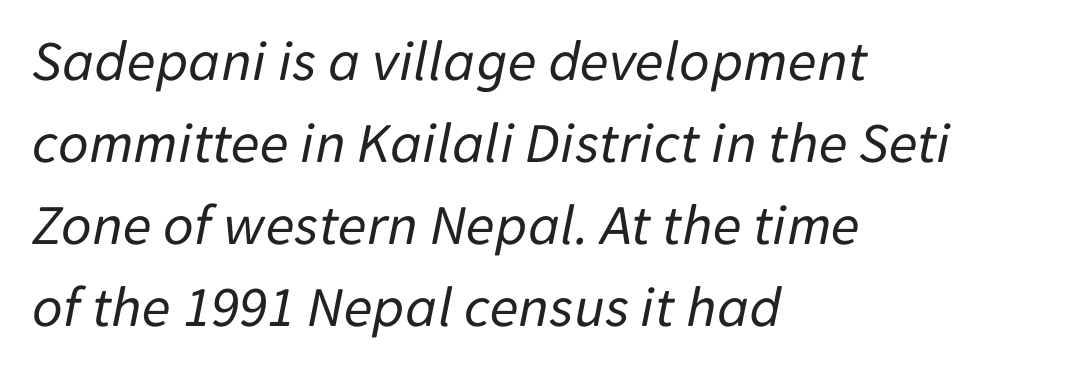
The image shows 59 px regular-weight type, italic (leaning right); set left-aligned, normal line spacing (1.39x), normal letter spacing, not underlined; low stroke contrast and a medium x-height.
